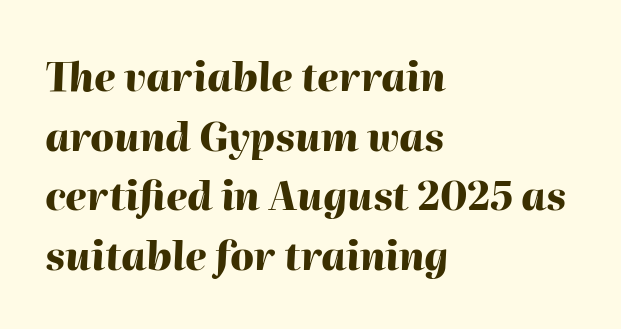
{"italic": "yes", "lean": "right", "slant_degrees": 2, "bold": "yes", "weight": "heavy", "width": "normal", "stroke_contrast": "high", "x_height": "medium", "monospaced": "no", "underline": "no", "align": "left", "line_spacing": "normal", "line_spacing_ratio": 1.53, "letter_spacing": "normal", "letter_spacing_em": 0.0, "glyph_px": 39}
